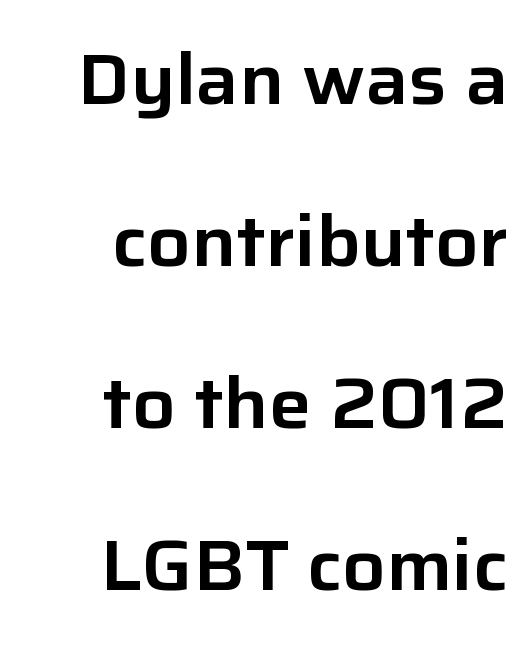
Interline gaps are noticeably wide in this sample. The font family rendered here belongs to the sans-serif group. Is the block centered? No — it sits flush against the right margin. Nobody touched the tracking dial on this one. This sample uses an upright cut, with every glyph sitting square on the baseline. The passage shown is typed in a proportional face where columns would drift.
